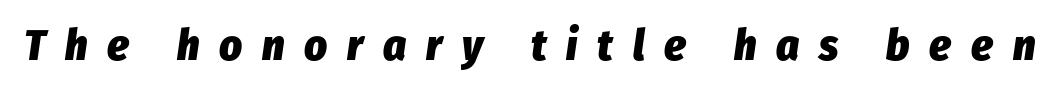
Q: Is the text bold? A: Yes.
Q: Is the text italic (slanted)? A: Yes, it leans right by about 8 degrees.
Q: Is the text underlined? A: No.
Q: Is the spacing between letters normal or unusually wide? A: Unusually wide.
Q: Width (condensed, normal, or wide)? A: Condensed.
Q: Stroke contrast? A: Low.
Q: x-height? A: Medium.
Q: Monospaced? A: No.
